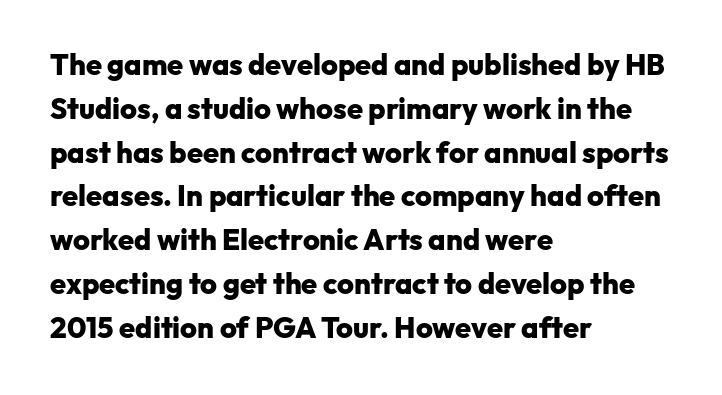
Q: Is the text bold? A: Yes.
Q: Is the text italic (slanted)? A: No, it is upright.
Q: Is the typeface a serif or a sans-serif typeface? A: Sans-serif.
Q: Is the text underlined? A: No.
Q: How is the paragraph aligned? A: Left-aligned.
Q: Is the spacing between letters normal or unusually wide? A: Normal.
Q: Is the spacing between lines tight, normal or loose? A: Normal.
Q: Width (condensed, normal, or wide)? A: Normal.
Q: Stroke contrast? A: Low.
Q: x-height? A: Medium.
Q: Monospaced? A: No.
